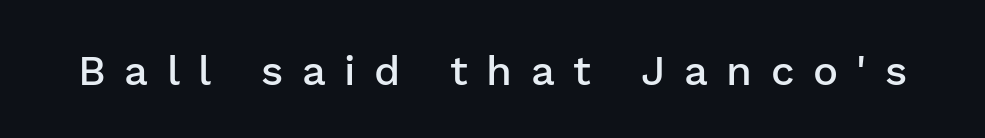
{"serif": "no", "italic": "no", "bold": "semi", "weight": "semibold", "width": "normal", "stroke_contrast": "low", "x_height": "medium", "monospaced": "no", "underline": "no", "letter_spacing": "wide", "letter_spacing_em": 0.44, "glyph_px": 42}
